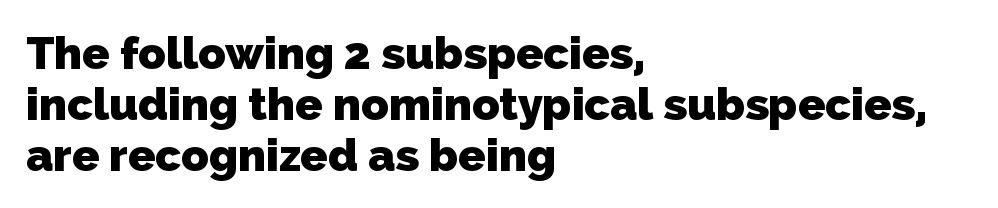
Q: Is the text bold? A: Yes.
Q: Is the typeface a serif or a sans-serif typeface? A: Sans-serif.
Q: Is the text underlined? A: No.
Q: How is the paragraph aligned? A: Left-aligned.
Q: Is the spacing between letters normal or unusually wide? A: Normal.
Q: Is the spacing between lines tight, normal or loose? A: Tight.
Q: Width (condensed, normal, or wide)? A: Normal.
Q: Stroke contrast? A: Low.
Q: x-height? A: Medium.
Q: Monospaced? A: No.
